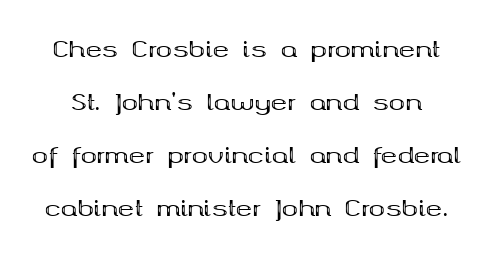
Q: Is the text bold? A: Yes.
Q: Is the text italic (slanted)? A: No, it is upright.
Q: Is the text underlined? A: No.
Q: Is the spacing between letters normal or unusually wide? A: Normal.
Q: Is the spacing between lines tight, normal or loose? A: Loose.
